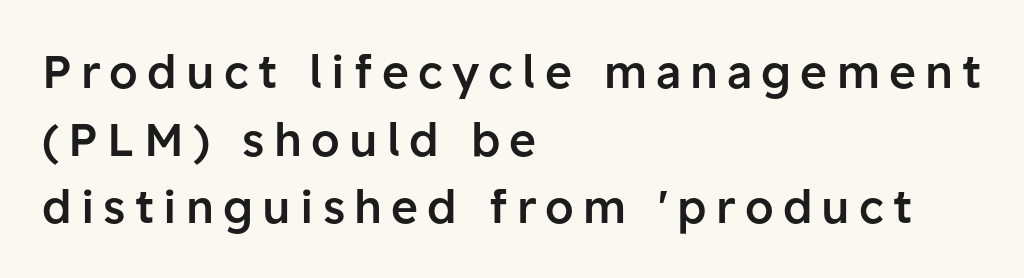
The letters carry no serifs — their stems end cleanly without finishing strokes. Think of a printed novel: that variable character pitch is what you see here. Designer's note — italics off, roman on. Bold? Not quite — semibold, heavier than regular but stopping short. Spacing between characters has been opened up far beyond the box default. Baseline-to-baseline distance is the conventional proportion of letter height.
